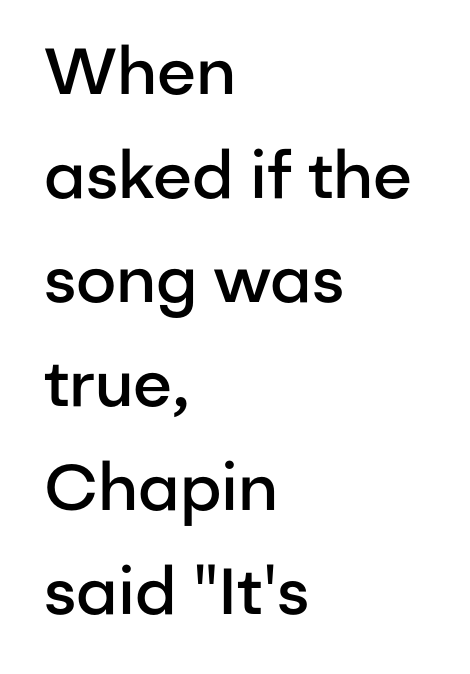
The image shows 65 px semibold sans-serif type, upright; set left-aligned, normal line spacing (1.6x), normal letter spacing, not underlined; low stroke contrast and a medium x-height.
